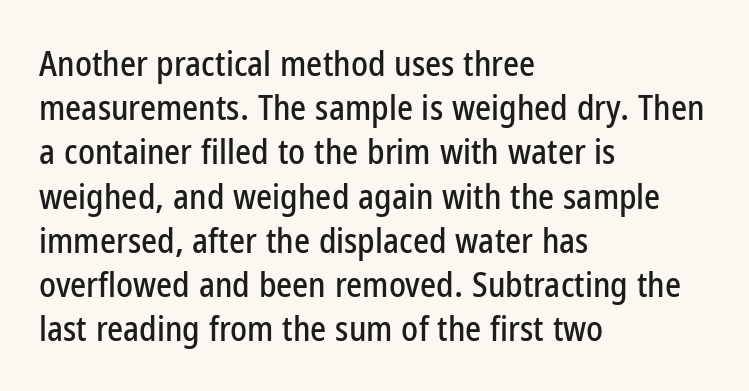
Line beginnings align vertically; line endings do not. Reading down the column, the eye jumps a familiar distance to each next line. A typesetter would call this zero additional tracking. Check where the strokes stop: nothing finishes them off — pure sans.
